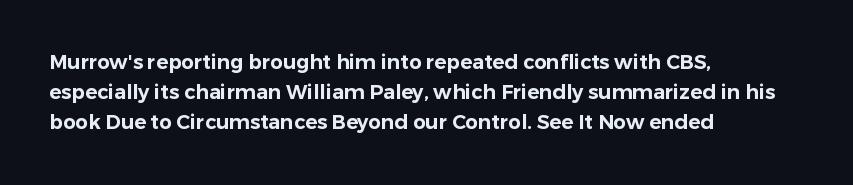
The image shows 20 px text type, upright; set left-aligned, normal line spacing (1.51x), normal letter spacing, not underlined.
